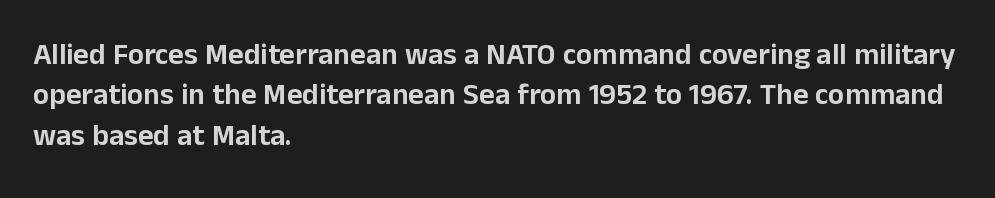
{"serif": "no", "italic": "no", "width": "normal", "stroke_contrast": "low", "x_height": "medium", "monospaced": "no", "underline": "no", "align": "left", "line_spacing": "normal", "line_spacing_ratio": 1.35, "letter_spacing": "normal", "letter_spacing_em": 0.0, "glyph_px": 30}
